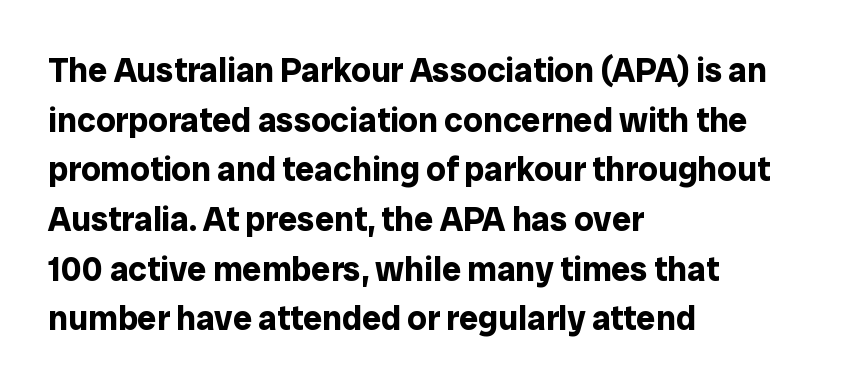
The image shows 34 px bold sans-serif type, upright; set left-aligned, normal line spacing (1.46x), normal letter spacing, not underlined; low stroke contrast and a medium x-height.
